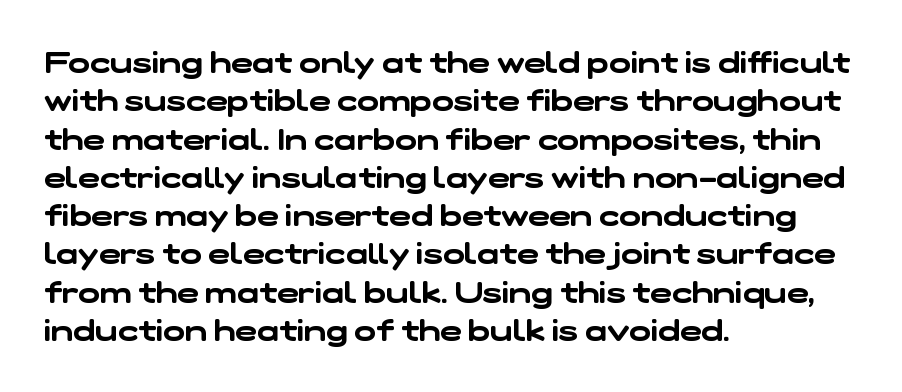
The tracking reads as untouched default to a designer's eye. Notice how descenders clear the ascenders below comfortably — that's standard leading. Here the designer chose a conventional face with non-uniform glyph widths. Horizontally, the lines are justified to the leading edge only. Font category for this specimen: sans-serif.
